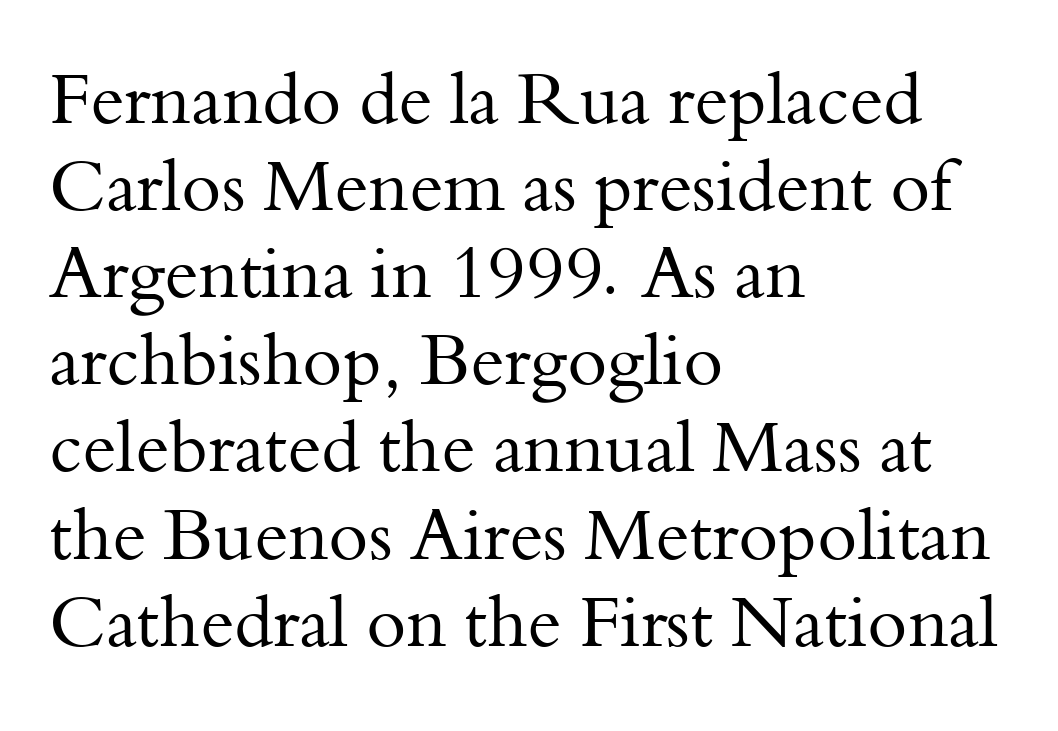
The image shows 72 px regular-weight serif type, upright; set left-aligned, line spacing 1.21x, normal letter spacing, not underlined; medium stroke contrast and a small x-height.
